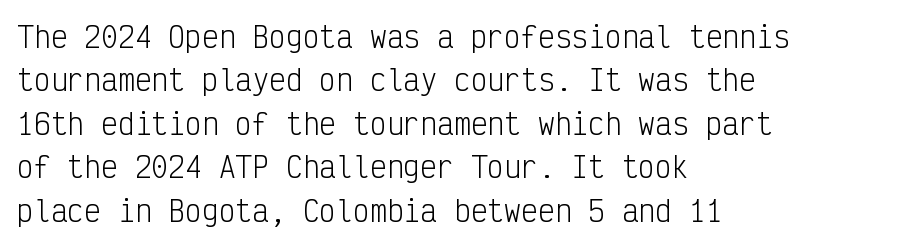
Q: Is the text bold? A: No.
Q: Is the text italic (slanted)? A: No, it is upright.
Q: Is the typeface a serif or a sans-serif typeface? A: Sans-serif.
Q: Is the text underlined? A: No.
Q: How is the paragraph aligned? A: Left-aligned.
Q: Is the spacing between letters normal or unusually wide? A: Normal.
Q: Is the spacing between lines tight, normal or loose? A: Normal.
Q: Width (condensed, normal, or wide)? A: Condensed.
Q: Stroke contrast? A: Low.
Q: x-height? A: Medium.
Q: Monospaced? A: Yes.
